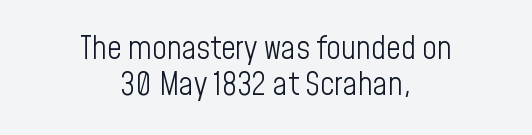
The image shows 32 px light, condensed sans-serif type, upright; set centered, tight line spacing (1.12x), normal letter spacing, not underlined; low stroke contrast and a medium x-height.
